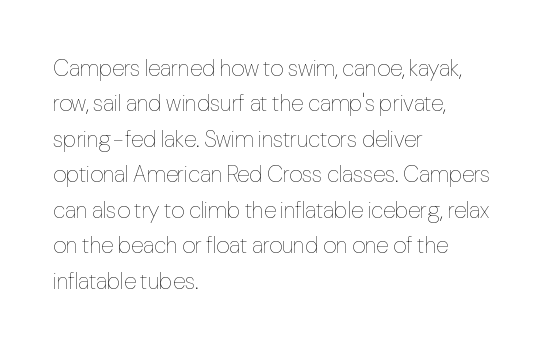
The image shows 23 px text type, upright; set left-aligned, normal line spacing (1.54x), normal letter spacing, not underlined.
